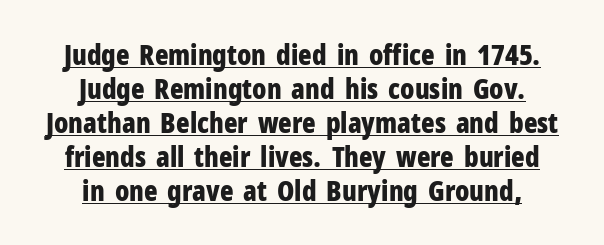
{"serif": "no", "italic": "no", "bold": "yes", "weight": "bold", "width": "condensed", "stroke_contrast": "low", "x_height": "medium", "monospaced": "no", "underline": "yes", "align": "center", "line_spacing_ratio": 1.21, "letter_spacing": "normal", "letter_spacing_em": 0.0, "glyph_px": 28}
